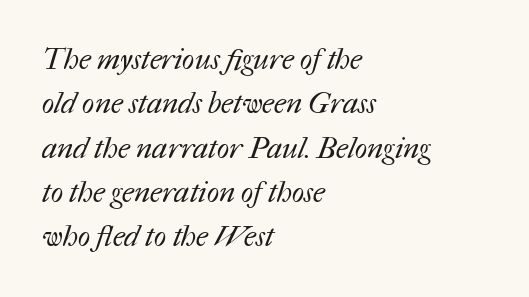
{"bold": "no", "weight": "regular", "width": "normal", "stroke_contrast": "medium", "x_height": "medium", "monospaced": "no", "underline": "no", "align": "left", "line_spacing": "normal", "line_spacing_ratio": 1.53, "letter_spacing": "normal", "letter_spacing_em": 0.0, "glyph_px": 29}
